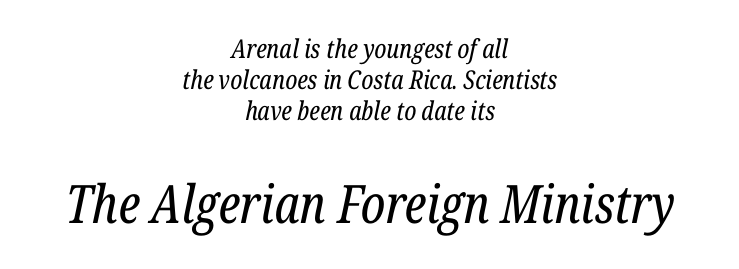
{"serif": "yes", "italic": "yes", "lean": "right", "slant_degrees": 12, "bold": "no", "weight": "regular", "width": "condensed", "stroke_contrast": "low", "x_height": "medium", "monospaced": "no", "underline": "no", "align": "center", "line_spacing_ratio": 1.2, "letter_spacing": "normal", "letter_spacing_em": 0.0, "larger_block": "second", "size_ratio": 2.04, "glyph_px": 53}
